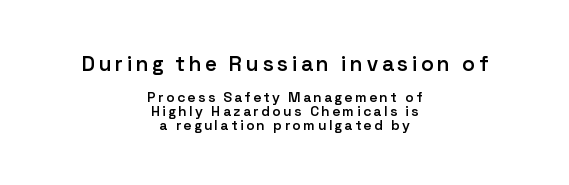
Bold? Not quite — semibold, heavier than regular but stopping short. These lines stack symmetrically, like a column narrowing and widening about its center. If you drew a line through each stem, it would be perfectly vertical. The area under the type is left untouched. Vertical spacing — tight.
